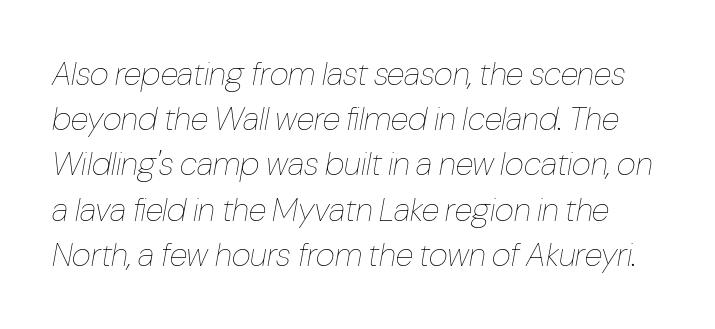
The image shows 33 px thin, condensed type, italic (leaning right); set normal line spacing (1.37x), normal letter spacing, not underlined; low stroke contrast and a medium x-height.
